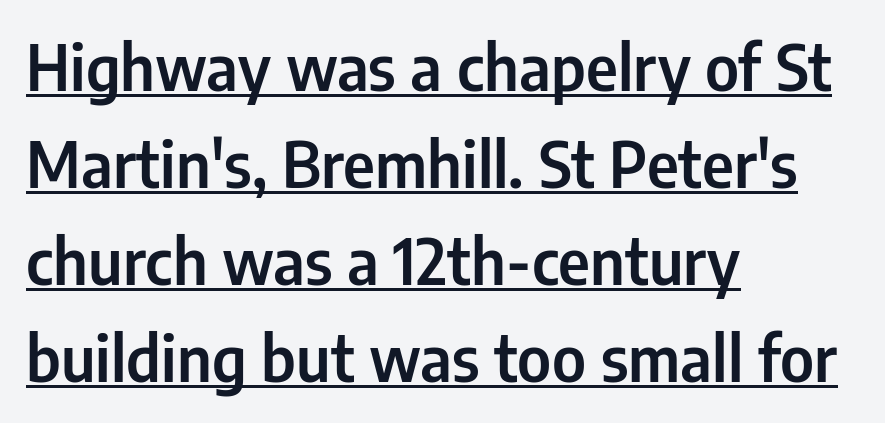
Q: Is the text italic (slanted)? A: No, it is upright.
Q: Is the typeface a serif or a sans-serif typeface? A: Sans-serif.
Q: Is the text underlined? A: Yes.
Q: How is the paragraph aligned? A: Left-aligned.
Q: Is the spacing between letters normal or unusually wide? A: Normal.
Q: Is the spacing between lines tight, normal or loose? A: Normal.
Q: Width (condensed, normal, or wide)? A: Condensed.
Q: Stroke contrast? A: Low.
Q: x-height? A: Medium.
Q: Monospaced? A: No.
